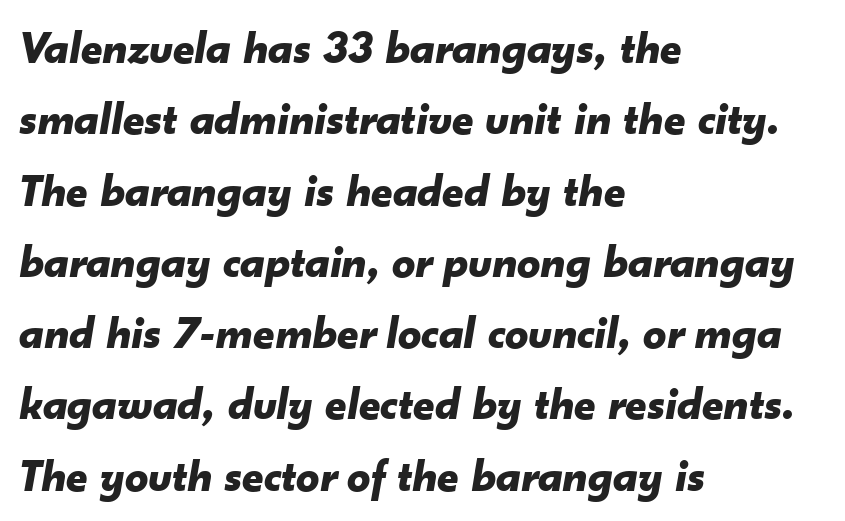
Q: Is the text bold? A: Yes.
Q: Is the text italic (slanted)? A: Yes, it leans right by about 10 degrees.
Q: Is the text underlined? A: No.
Q: How is the paragraph aligned? A: Left-aligned.
Q: Is the spacing between letters normal or unusually wide? A: Normal.
Q: Is the spacing between lines tight, normal or loose? A: Normal.
Q: Width (condensed, normal, or wide)? A: Normal.
Q: Stroke contrast? A: Low.
Q: x-height? A: Small.
Q: Monospaced? A: No.
